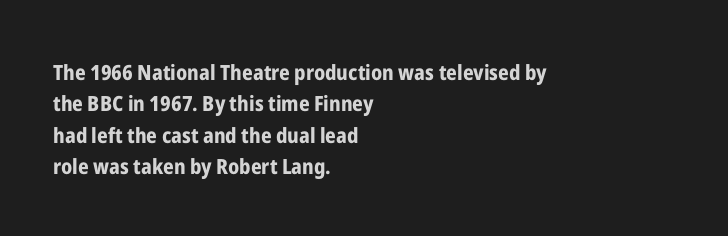
Set as a true bold cut, around the 700 mark. You can tell it's not italic because the verticals are truly vertical. Horizontally, the lines are justified to the leading edge only. Evenly set lines give the paragraph a standard silhouette. Just letters on the line, the space beneath them empty. Compared with typical body copy, the letter spacing here is the same.
